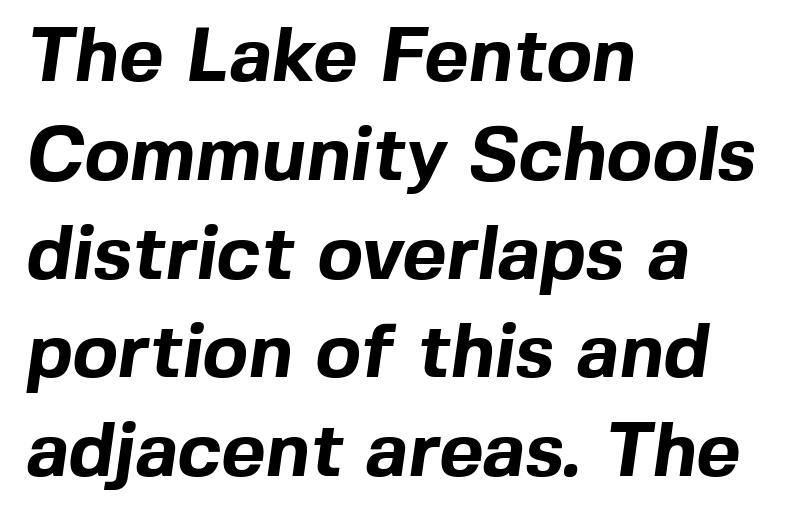
{"serif": "no", "bold": "yes", "weight": "bold", "width": "normal", "x_height": "medium", "monospaced": "no", "underline": "no", "align": "left", "line_spacing": "normal", "line_spacing_ratio": 1.3, "letter_spacing": "normal", "letter_spacing_em": 0.0, "glyph_px": 76}
